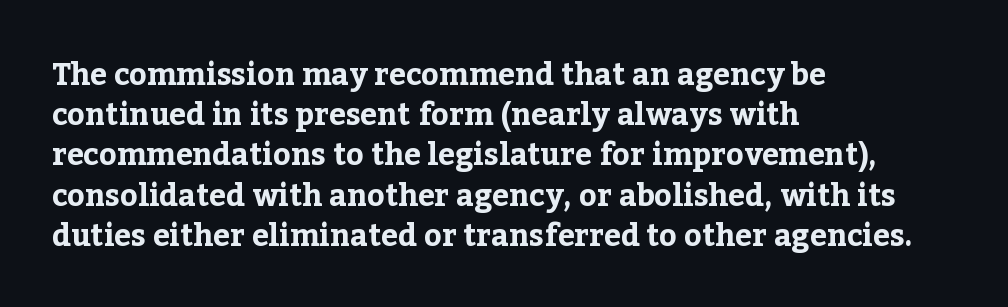
Q: Is the text bold? A: Yes.
Q: Is the text italic (slanted)? A: No, it is upright.
Q: Is the typeface a serif or a sans-serif typeface? A: Serif.
Q: Is the text underlined? A: No.
Q: How is the paragraph aligned? A: Left-aligned.
Q: Is the spacing between letters normal or unusually wide? A: Normal.
Q: Is the spacing between lines tight, normal or loose? A: Normal.
Q: Width (condensed, normal, or wide)? A: Normal.
Q: Stroke contrast? A: Low.
Q: x-height? A: Medium.
Q: Monospaced? A: No.
